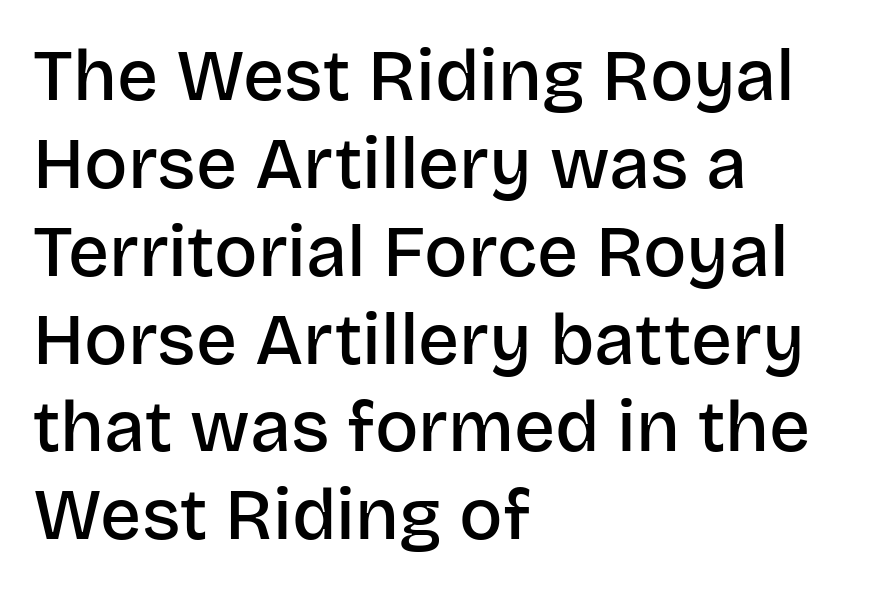
The image shows 72 px semibold sans-serif type, upright; set left-aligned, line spacing 1.22x, normal letter spacing, not underlined; low stroke contrast and a large x-height.
